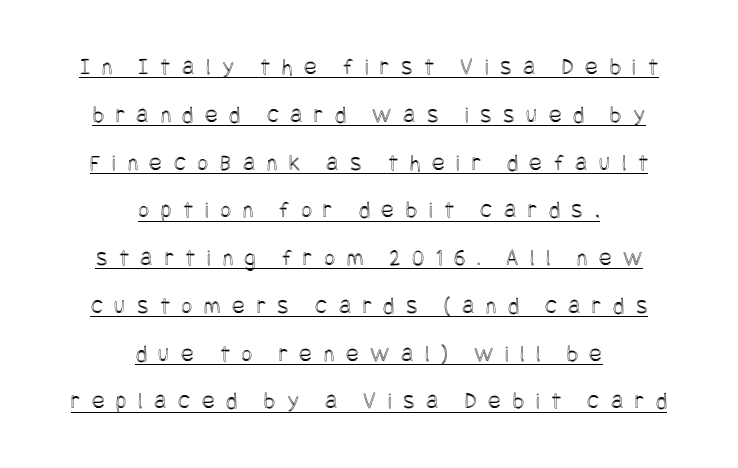
{"italic": "no", "underline": "yes", "align": "center", "line_spacing": "loose", "line_spacing_ratio": 1.99, "letter_spacing": "wide", "letter_spacing_em": 0.48, "glyph_px": 24}
